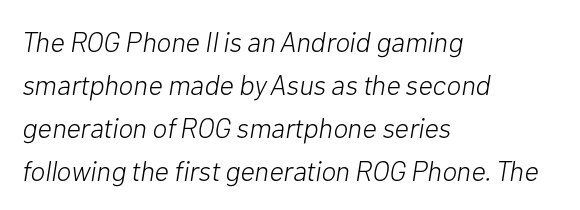
{"italic": "yes", "lean": "right", "slant_degrees": 10, "bold": "no", "weight": "light", "width": "normal", "stroke_contrast": "low", "x_height": "medium", "monospaced": "no", "underline": "no", "align": "left", "line_spacing": "normal", "line_spacing_ratio": 1.53, "letter_spacing": "normal", "letter_spacing_em": 0.0, "glyph_px": 28}
